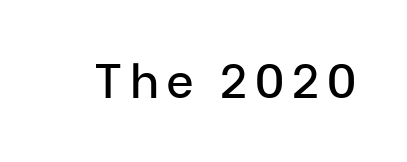
This sample has the flowing, uneven cadence of proportional lettering. Vertical strokes here are truly vertical. This is sans-serif lettering, the kind often seen on screens and signage. Clear beneath every line of the passage.
